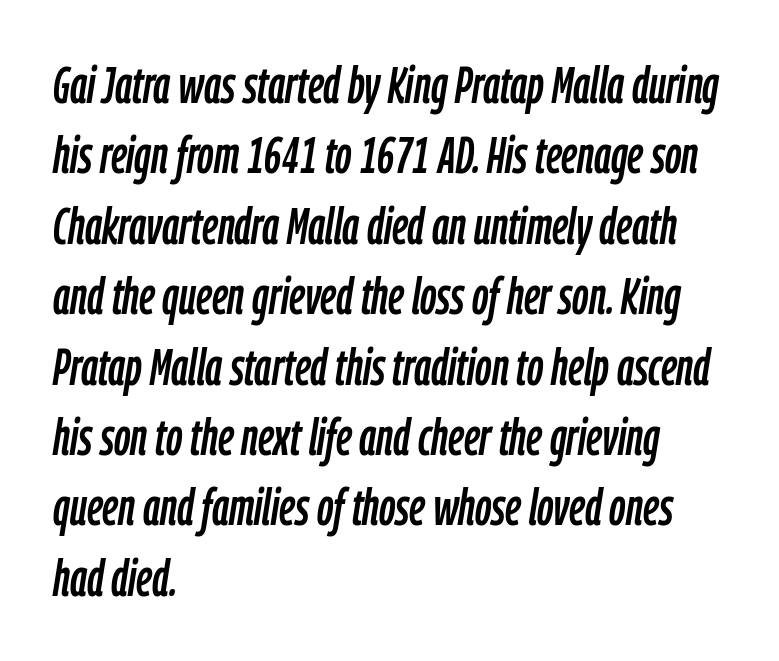
{"italic": "yes", "lean": "right", "slant_degrees": 9, "width": "condensed", "stroke_contrast": "low", "x_height": "medium", "monospaced": "no", "underline": "no", "align": "left", "line_spacing": "normal", "line_spacing_ratio": 1.38, "letter_spacing": "normal", "letter_spacing_em": 0.0, "glyph_px": 51}
